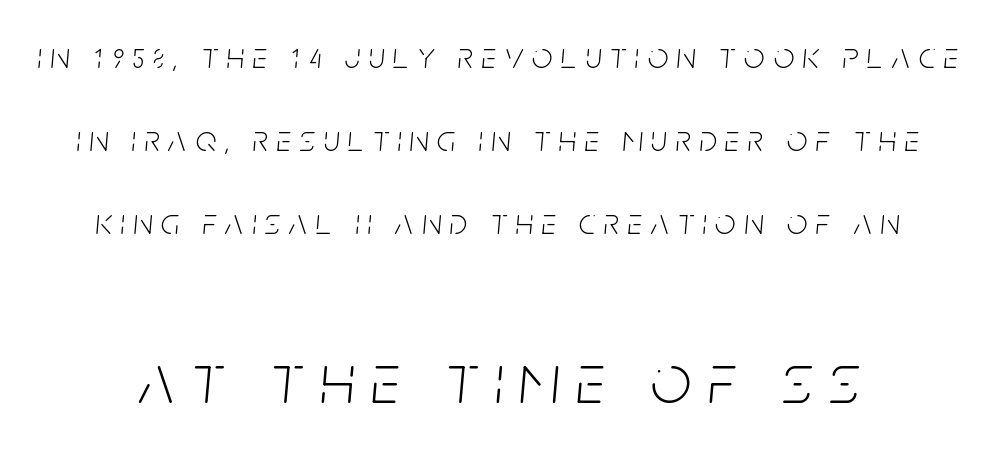
{"italic": "yes", "lean": "right", "slant_degrees": 5, "bold": "no", "weight": "light", "width": "condensed", "stroke_contrast": "low", "x_height": "large", "monospaced": "no", "underline": "no", "line_spacing": "loose", "line_spacing_ratio": 2.3, "letter_spacing": "wide", "letter_spacing_em": 0.24, "larger_block": "second", "size_ratio": 1.97, "glyph_px": 71}
